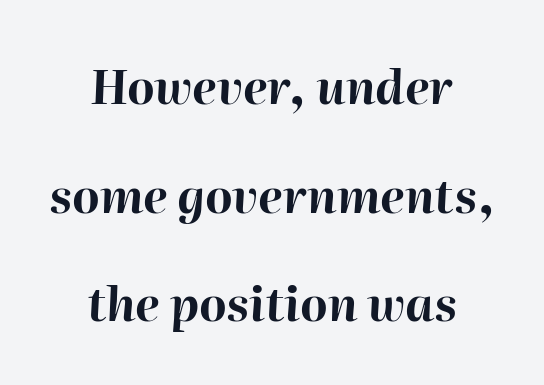
The typesetter chose a symmetrical, centered arrangement here. Horizontal bands of white between lines are thick stripes. The area under the type is left untouched. Each glyph is drawn with heavy, bold strokes. Varying glyph widths throughout — classic text-font behaviour.
